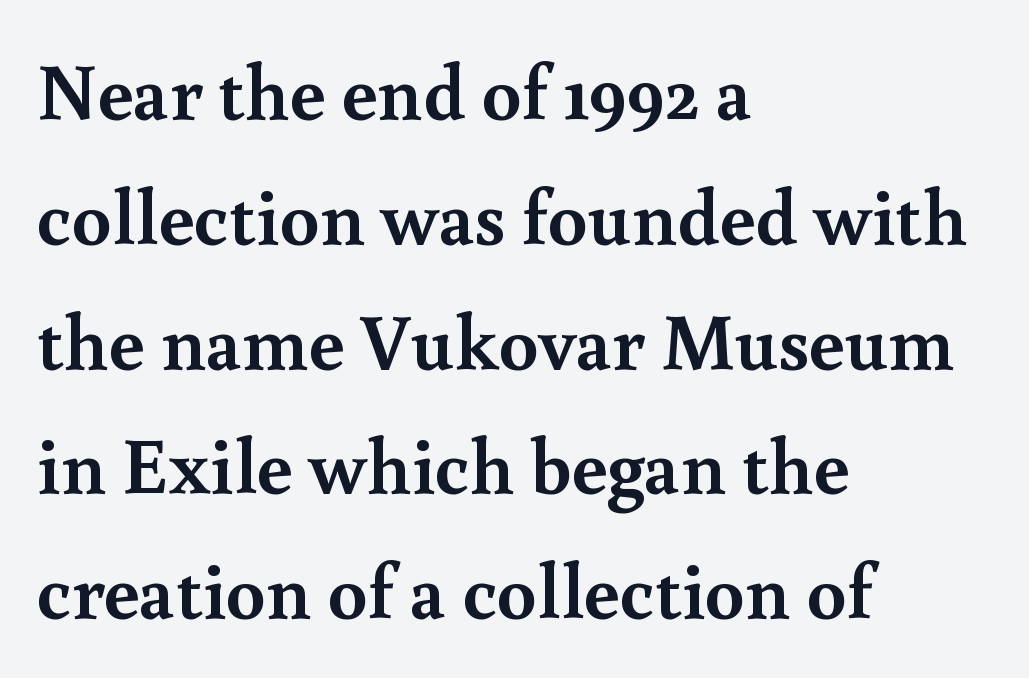
Q: Is the text bold? A: Yes.
Q: Is the text italic (slanted)? A: No, it is upright.
Q: Is the typeface a serif or a sans-serif typeface? A: Serif.
Q: Is the text underlined? A: No.
Q: How is the paragraph aligned? A: Left-aligned.
Q: Is the spacing between letters normal or unusually wide? A: Normal.
Q: Is the spacing between lines tight, normal or loose? A: Normal.
Q: Width (condensed, normal, or wide)? A: Normal.
Q: x-height? A: Small.
Q: Monospaced? A: No.
